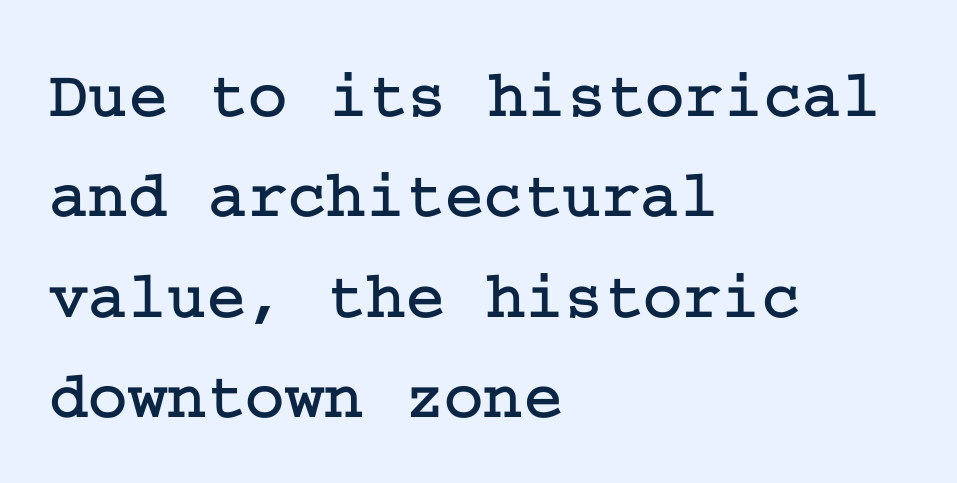
The image shows 67 px serif type, upright; set left-aligned, normal line spacing (1.5x), normal letter spacing, not underlined; low stroke contrast and a medium x-height.
